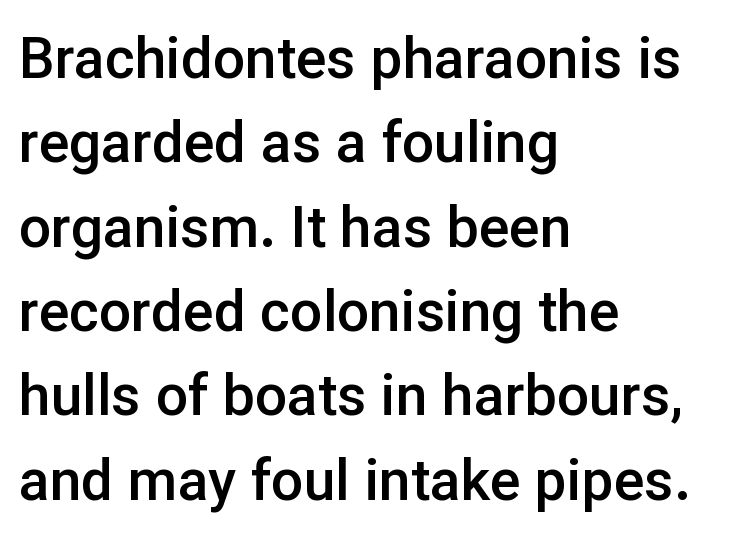
Q: Is the text bold? A: Semi-bold.
Q: Is the text italic (slanted)? A: No, it is upright.
Q: Is the typeface a serif or a sans-serif typeface? A: Sans-serif.
Q: Is the text underlined? A: No.
Q: How is the paragraph aligned? A: Left-aligned.
Q: Is the spacing between letters normal or unusually wide? A: Normal.
Q: Is the spacing between lines tight, normal or loose? A: Normal.
Q: Width (condensed, normal, or wide)? A: Normal.
Q: Stroke contrast? A: Low.
Q: x-height? A: Medium.
Q: Monospaced? A: No.
